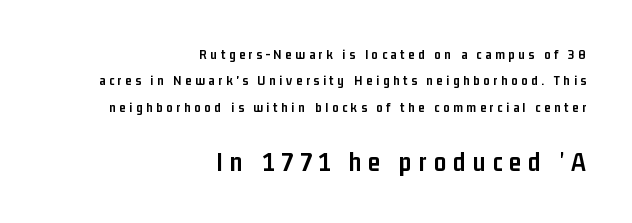
Check under the words: just untouched page. Loose tracking; the words dissolve into strings of separated letters. These lines were composed using upright roman letters. Thick stems and heavy bowls — unmistakably bold. Small over large — that's the arrangement of the two blocks here.
